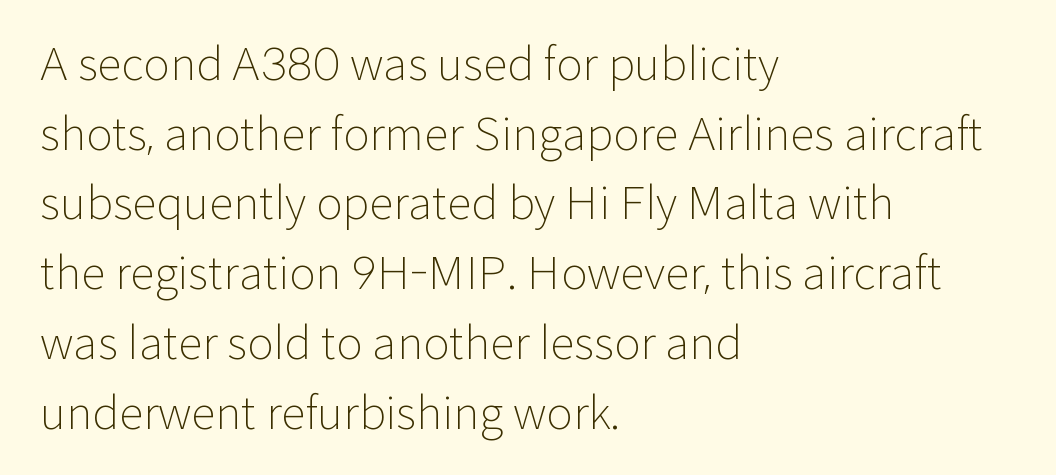
Q: Is the text bold? A: No.
Q: Is the text italic (slanted)? A: No, it is upright.
Q: Is the typeface a serif or a sans-serif typeface? A: Sans-serif.
Q: Is the text underlined? A: No.
Q: How is the paragraph aligned? A: Left-aligned.
Q: Is the spacing between letters normal or unusually wide? A: Normal.
Q: Is the spacing between lines tight, normal or loose? A: Normal.
Q: Width (condensed, normal, or wide)? A: Normal.
Q: Stroke contrast? A: Low.
Q: x-height? A: Medium.
Q: Monospaced? A: No.
